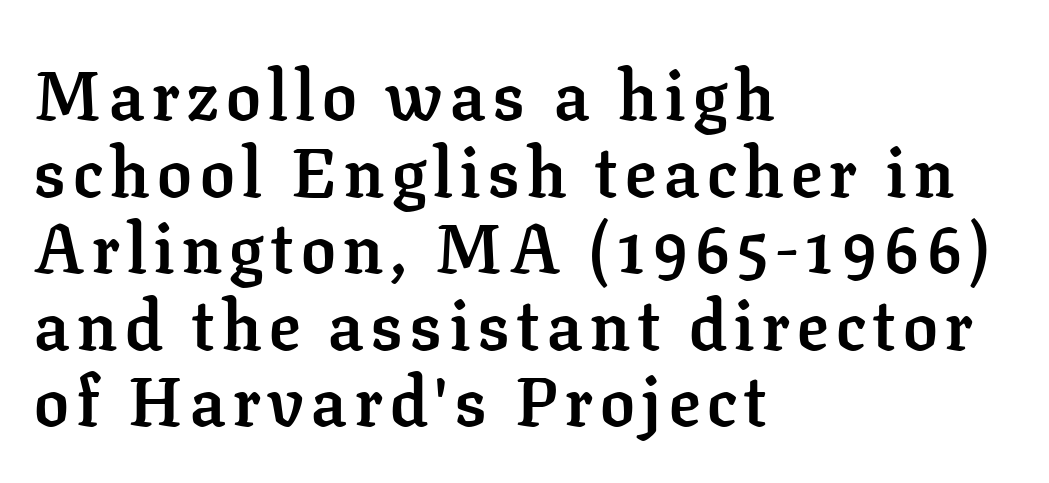
The passage shown is typed in a proportional face where columns would drift. Italic? Not at all — the glyphs are vertical. Vertically, the passage feels compressed, each row crowding the next. A bare baseline throughout the passage. Layout note: lines flush left. Weight: bold.
